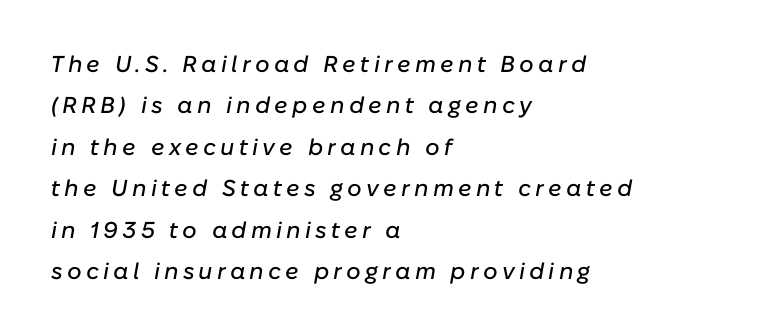
Q: Is the text italic (slanted)? A: Yes, it leans right by about 10 degrees.
Q: Is the text underlined? A: No.
Q: How is the paragraph aligned? A: Left-aligned.
